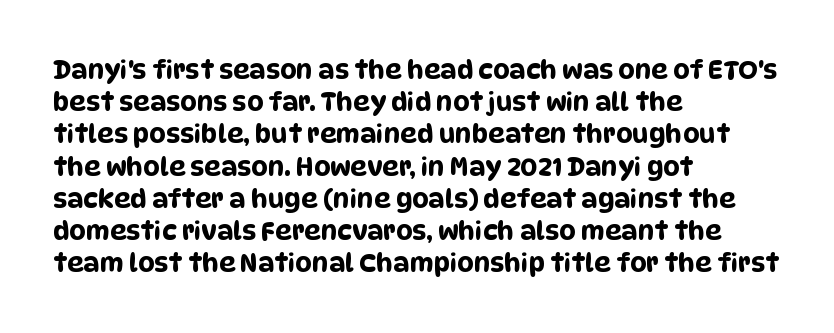
{"underline": "no", "align": "left", "line_spacing_ratio": 1.24, "letter_spacing": "normal", "letter_spacing_em": 0.0, "glyph_px": 26}
